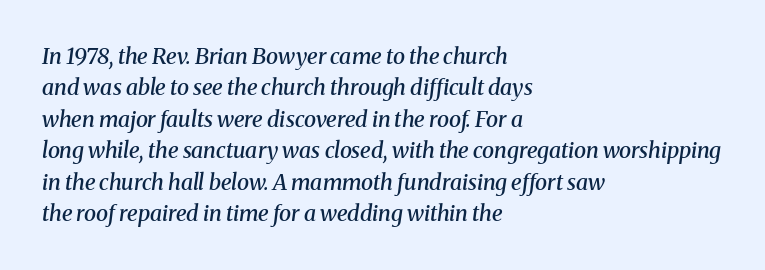
{"italic": "yes", "lean": "right", "slant_degrees": 8, "bold": "semi", "underline": "no", "align": "left", "line_spacing": "normal", "line_spacing_ratio": 1.43, "letter_spacing": "normal", "letter_spacing_em": 0.0, "glyph_px": 22}
